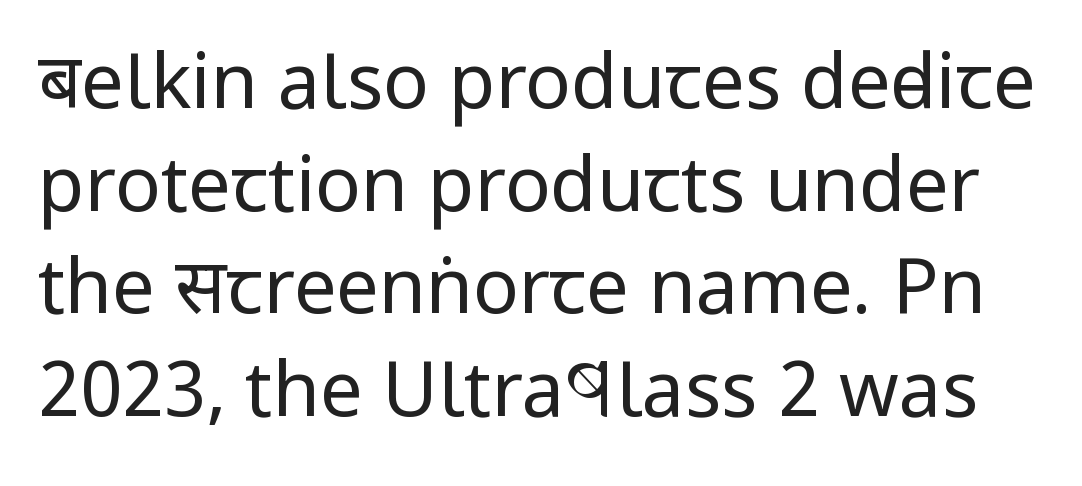
{"serif": "no", "italic": "no", "bold": "no", "weight": "regular", "width": "condensed", "stroke_contrast": "low", "x_height": "large", "monospaced": "no", "underline": "no", "line_spacing": "normal", "line_spacing_ratio": 1.35, "letter_spacing": "normal", "letter_spacing_em": 0.0, "glyph_px": 76}
